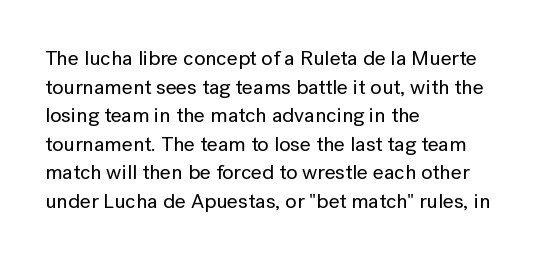
The image shows 21 px text type, upright; set left-aligned, normal line spacing (1.36x), normal letter spacing, not underlined.
